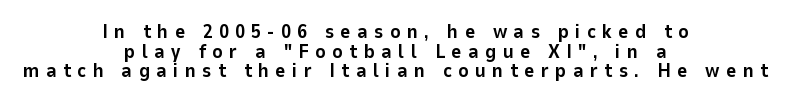
Q: Is the text bold? A: Yes.
Q: Is the text italic (slanted)? A: No, it is upright.
Q: Is the text underlined? A: No.
Q: How is the paragraph aligned? A: Centered.
Q: Is the spacing between letters normal or unusually wide? A: Unusually wide.
Q: Is the spacing between lines tight, normal or loose? A: Tight.
